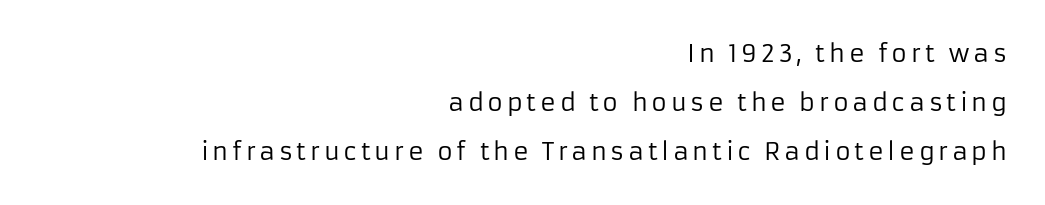
The image shows 24 px text type, upright; set right-aligned, loose line spacing (2.04x), not underlined.
